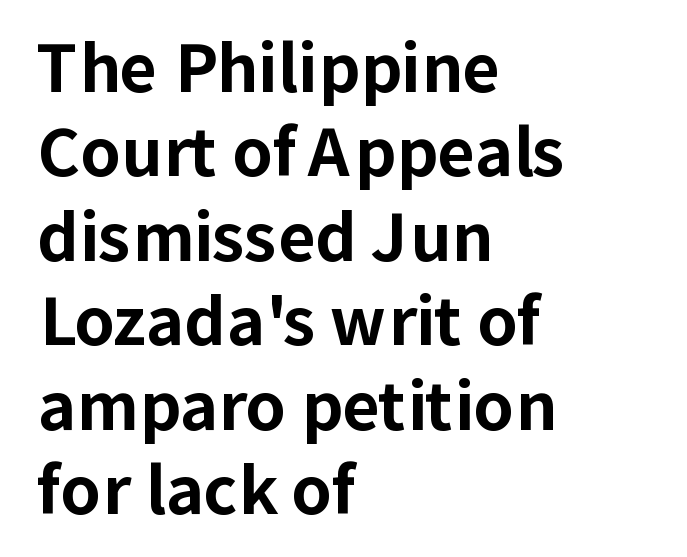
The image shows 65 px bold sans-serif type, upright; set left-aligned, normal line spacing (1.3x), normal letter spacing, not underlined; low stroke contrast and a medium x-height.
